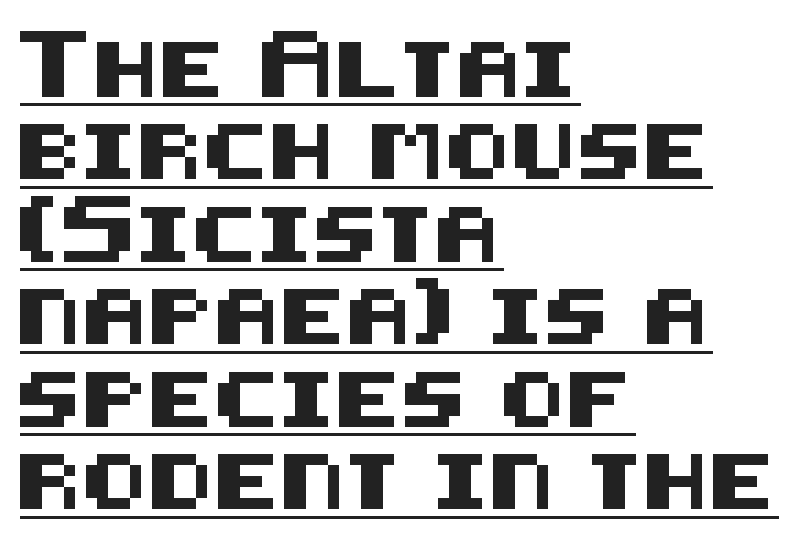
{"serif": "no", "italic": "no", "width": "normal", "stroke_contrast": "medium", "x_height": "large", "underline": "yes", "align": "left", "line_spacing": "normal", "line_spacing_ratio": 1.5, "letter_spacing": "normal", "letter_spacing_em": 0.0, "glyph_px": 55}
